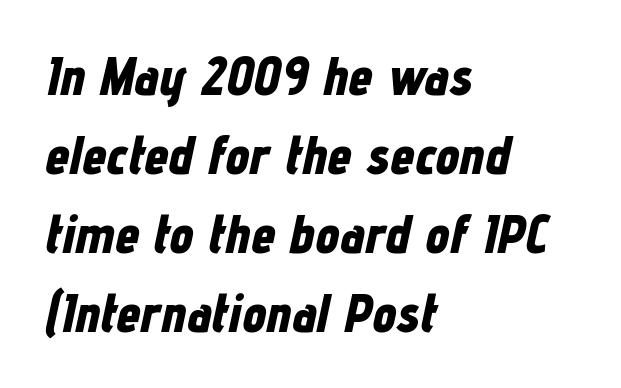
Q: Is the text bold? A: Yes.
Q: Is the text italic (slanted)? A: Yes, it leans right by about 12 degrees.
Q: Is the text underlined? A: No.
Q: How is the paragraph aligned? A: Left-aligned.
Q: Is the spacing between letters normal or unusually wide? A: Normal.
Q: Is the spacing between lines tight, normal or loose? A: Normal.
Q: Width (condensed, normal, or wide)? A: Condensed.
Q: Stroke contrast? A: Low.
Q: x-height? A: Medium.
Q: Monospaced? A: No.
